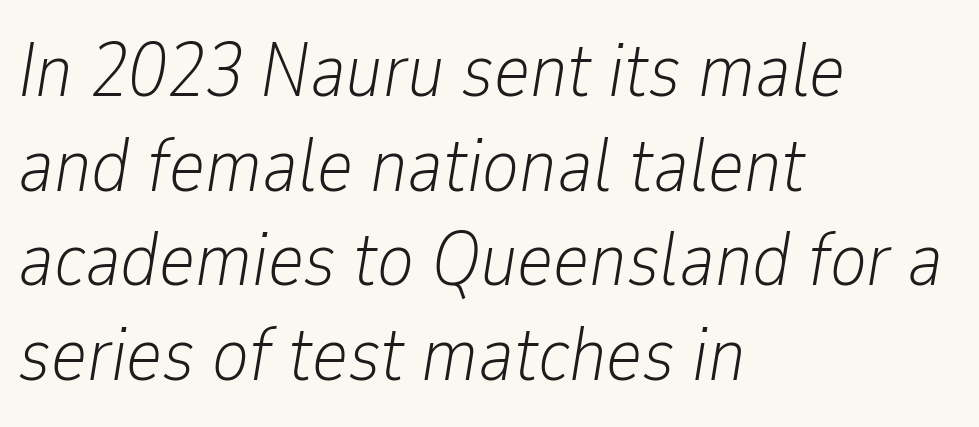
Q: Is the text bold? A: No.
Q: Is the text italic (slanted)? A: Yes, it leans right by about 9 degrees.
Q: Is the text underlined? A: No.
Q: How is the paragraph aligned? A: Left-aligned.
Q: Is the spacing between letters normal or unusually wide? A: Normal.
Q: Width (condensed, normal, or wide)? A: Condensed.
Q: Stroke contrast? A: Low.
Q: x-height? A: Medium.
Q: Monospaced? A: No.
